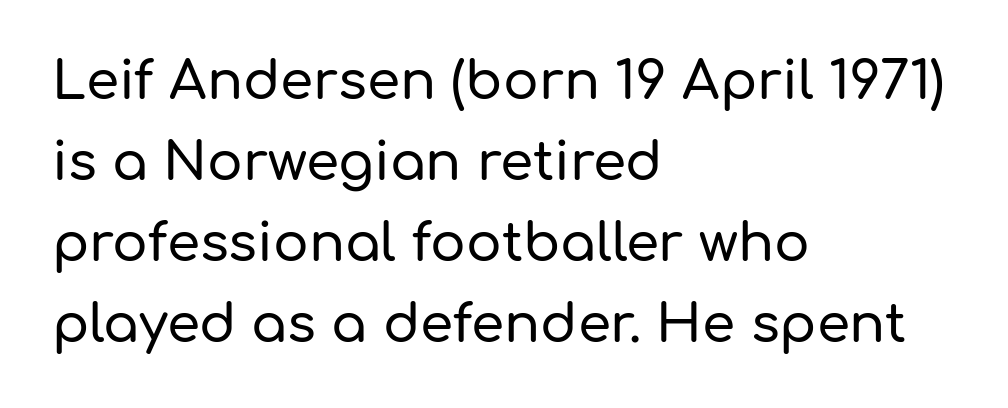
{"serif": "no", "italic": "no", "width": "normal", "stroke_contrast": "low", "x_height": "medium", "monospaced": "no", "underline": "no", "align": "left", "line_spacing": "normal", "line_spacing_ratio": 1.53, "letter_spacing": "normal", "letter_spacing_em": 0.0, "glyph_px": 53}
